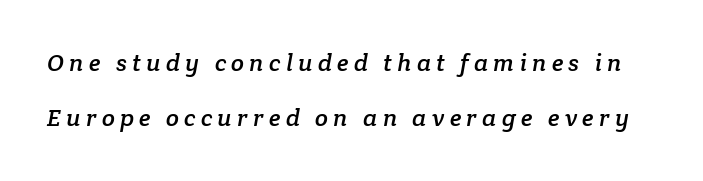
Characters follow at a spacing far wider than the type designer built in. Line spacing here is loose. Each row of text sits above clean, open space.
